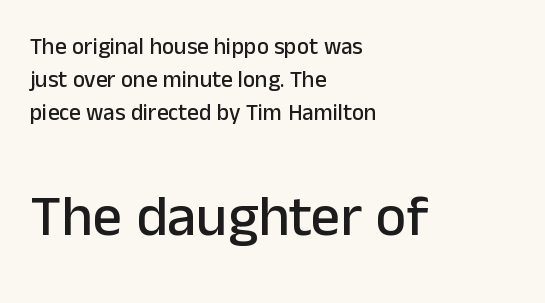
{"serif": "no", "italic": "no", "width": "normal", "stroke_contrast": "low", "x_height": "medium", "monospaced": "no", "underline": "no", "align": "left", "line_spacing": "normal", "line_spacing_ratio": 1.44, "letter_spacing": "normal", "letter_spacing_em": 0.0, "larger_block": "second", "size_ratio": 2.52, "glyph_px": 58}
